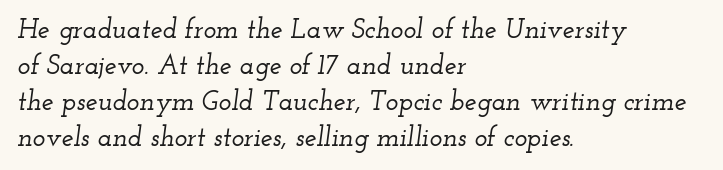
The image shows 27 px text type, italic (leaning right); set left-aligned, normal line spacing (1.33x), normal letter spacing, not underlined.
